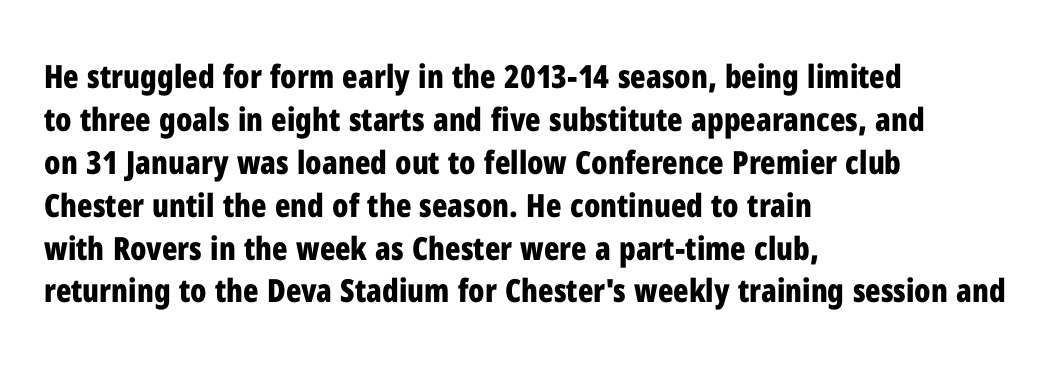
The image shows 32 px bold, condensed sans-serif type, upright; set left-aligned, normal line spacing (1.34x), normal letter spacing, not underlined; low stroke contrast and a medium x-height.
